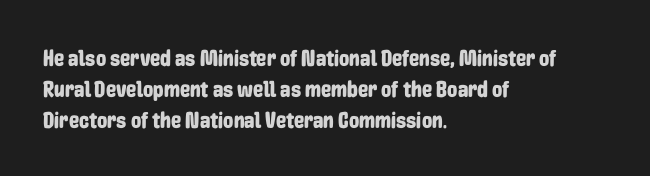
{"italic": "no", "underline": "no", "align": "left", "line_spacing": "normal", "line_spacing_ratio": 1.34, "letter_spacing": "normal", "letter_spacing_em": 0.0, "glyph_px": 23}
